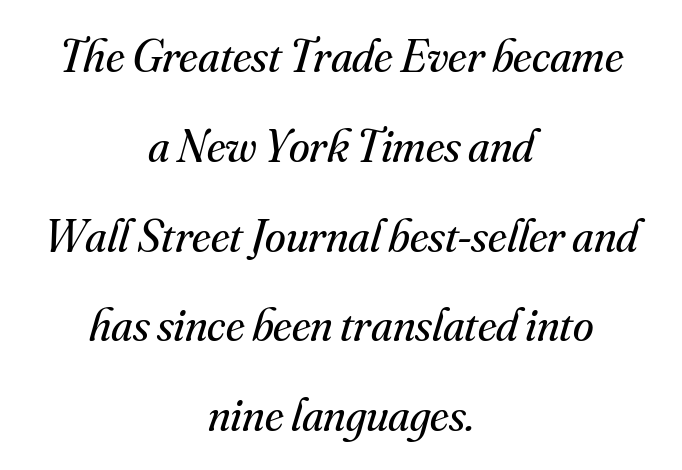
The image shows 47 px regular-weight serif type, italic (leaning right); set centered, loose line spacing (1.91x), normal letter spacing, not underlined; medium stroke contrast and a small x-height.
